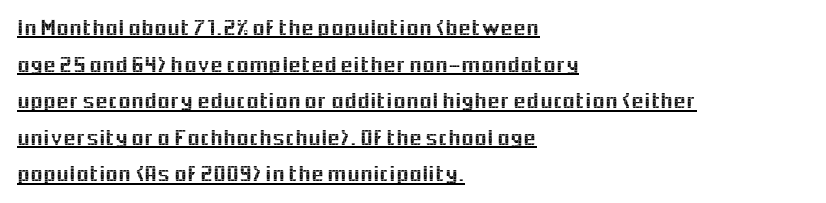
This is the regular roman posture of the typeface. The gaps between neighbouring characters are ordinary and unremarkable. Reading down the block, your eye returns to a fixed left position each line. These lines sit exactly where default settings would place them.
